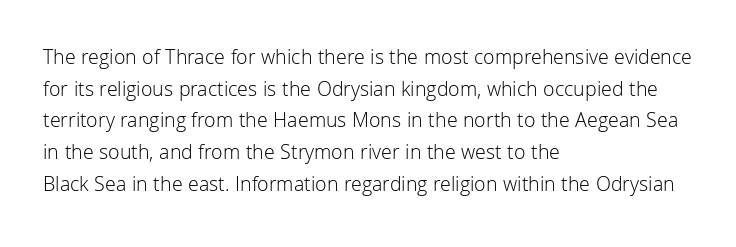
{"italic": "no", "bold": "no", "underline": "no", "align": "left", "line_spacing": "normal", "line_spacing_ratio": 1.51, "letter_spacing": "normal", "letter_spacing_em": 0.0, "glyph_px": 21}
